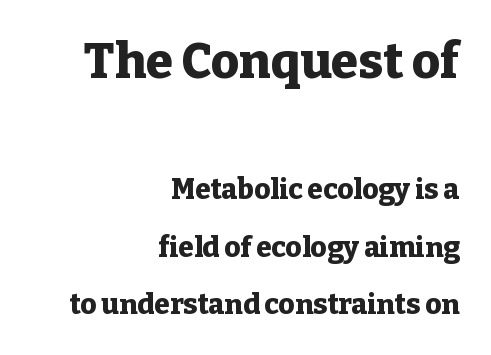
{"serif": "yes", "italic": "no", "bold": "yes", "weight": "heavy", "width": "normal", "stroke_contrast": "low", "x_height": "medium", "monospaced": "no", "underline": "no", "align": "right", "line_spacing": "loose", "line_spacing_ratio": 2.06, "letter_spacing": "normal", "letter_spacing_em": 0.0, "larger_block": "first", "size_ratio": 1.75, "glyph_px": 49}
